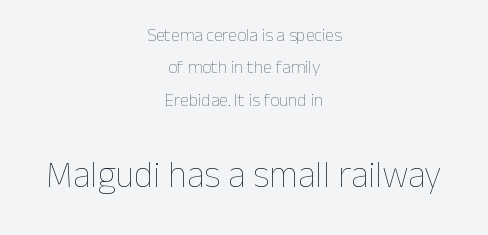
The image shows 37 px thin type, upright; set centered, line spacing 1.8x, normal letter spacing, not underlined; the second (bottom) block is 2.06x larger; low stroke contrast and a medium x-height.
